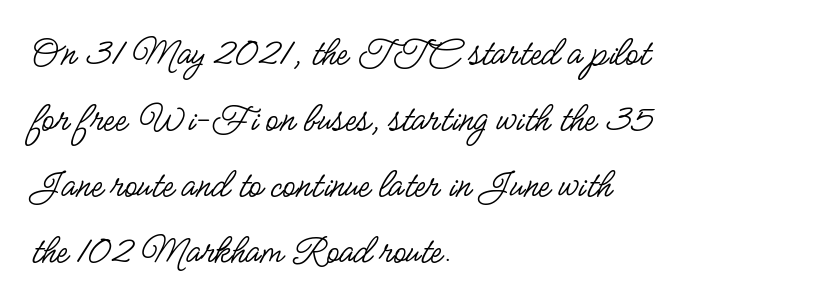
The image shows 42 px regular-weight, condensed sans-serif type; set left-aligned, normal line spacing (1.57x), normal letter spacing, not underlined; low stroke contrast and a small x-height.
